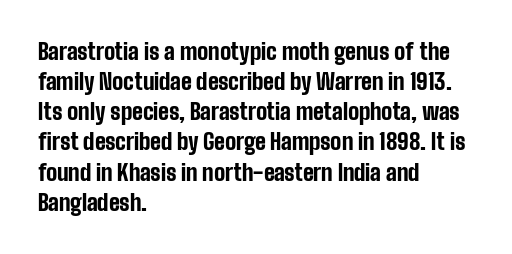
Q: Is the text bold? A: Yes.
Q: Is the text italic (slanted)? A: No, it is upright.
Q: Is the text underlined? A: No.
Q: How is the paragraph aligned? A: Left-aligned.
Q: Is the spacing between letters normal or unusually wide? A: Normal.
Q: Is the spacing between lines tight, normal or loose? A: Normal.
